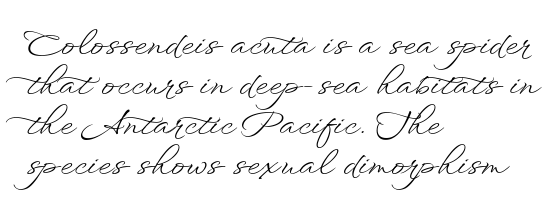
Q: Is the text bold? A: No.
Q: Is the text italic (slanted)? A: Yes.
Q: Is the text underlined? A: No.
Q: How is the paragraph aligned? A: Left-aligned.
Q: Is the spacing between letters normal or unusually wide? A: Normal.
Q: Width (condensed, normal, or wide)? A: Wide.
Q: Stroke contrast? A: Low.
Q: x-height? A: Small.
Q: Monospaced? A: No.
